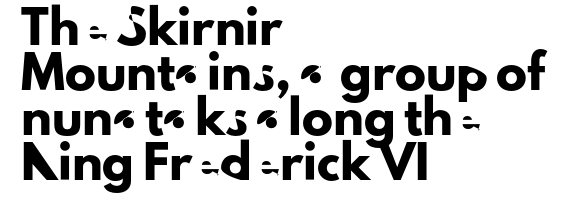
Tracking value appears to be zero — textbook default spacing. The paragraph shown leans on its left margin. Underlining? Definitely not there. Posture: straight, roman, zero tilt.
